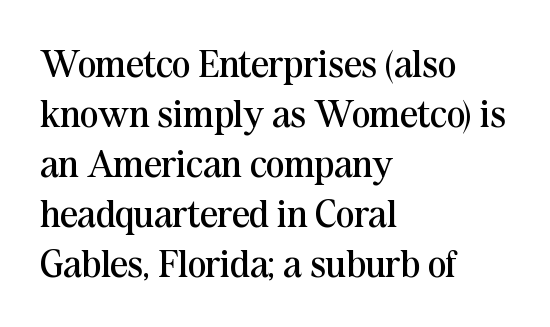
The image shows 39 px regular-weight serif type, upright; set left-aligned, normal line spacing (1.28x), normal letter spacing, not underlined; medium stroke contrast and a medium x-height.
